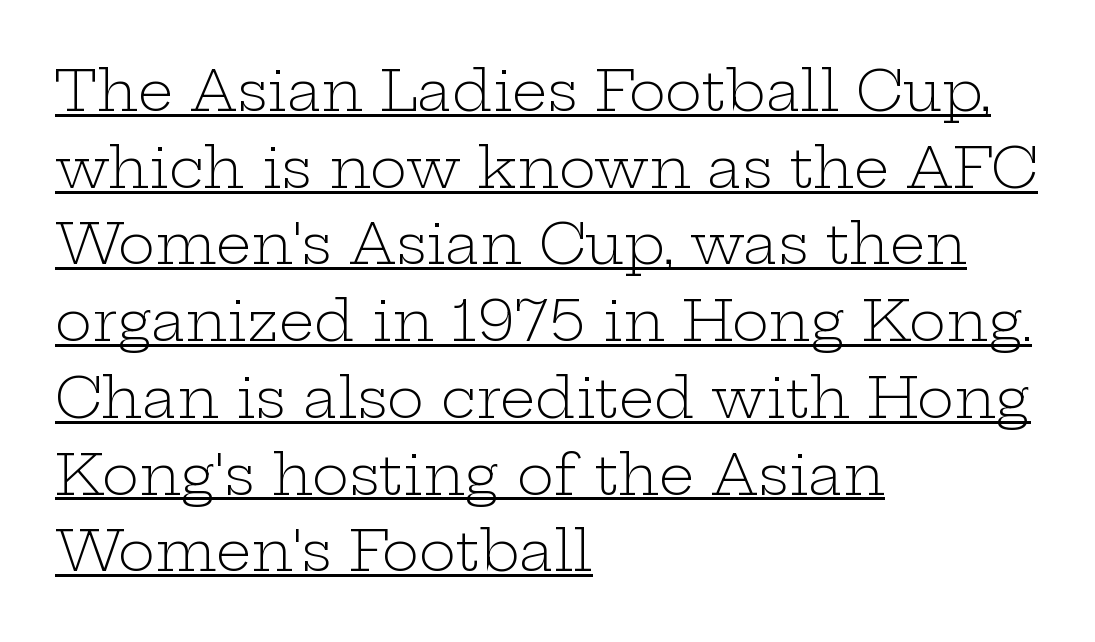
The image shows 56 px light, wide serif type, upright; set left-aligned, normal line spacing (1.37x), normal letter spacing, underlined; low stroke contrast and a medium x-height.
